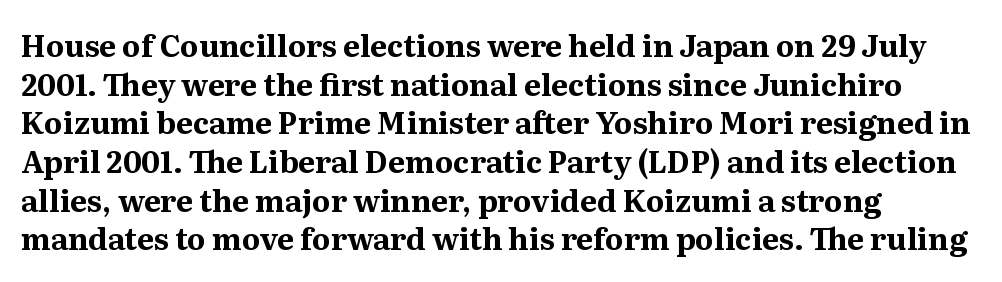
Letterform terminals end in serifs throughout the passage. The rendering anchors every line to the left-hand side. Short note: letters normally spaced. Looks like regular typesetting: each glyph gets only the width it needs. This is heavy type, rendered in bold.
